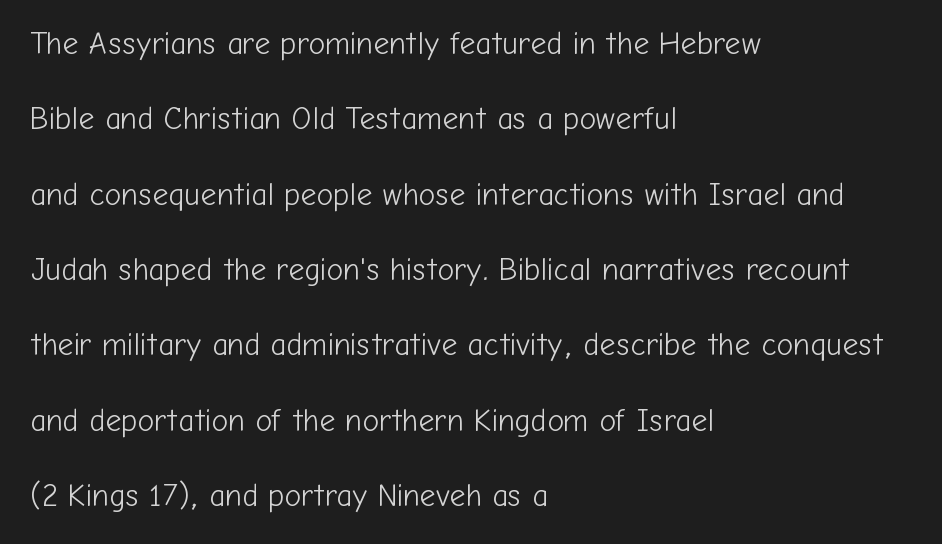
{"serif": "no", "italic": "no", "bold": "no", "weight": "light", "width": "normal", "stroke_contrast": "low", "x_height": "medium", "monospaced": "no", "underline": "no", "align": "left", "line_spacing": "loose", "line_spacing_ratio": 2.43, "letter_spacing": "normal", "letter_spacing_em": 0.0, "glyph_px": 31}
